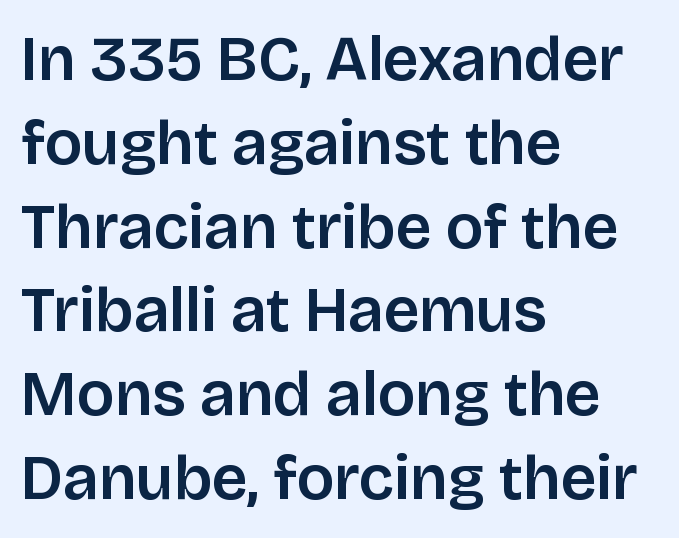
{"serif": "no", "italic": "no", "width": "normal", "stroke_contrast": "low", "x_height": "large", "monospaced": "no", "underline": "no", "align": "left", "line_spacing": "normal", "line_spacing_ratio": 1.33, "letter_spacing": "normal", "letter_spacing_em": 0.0, "glyph_px": 63}
